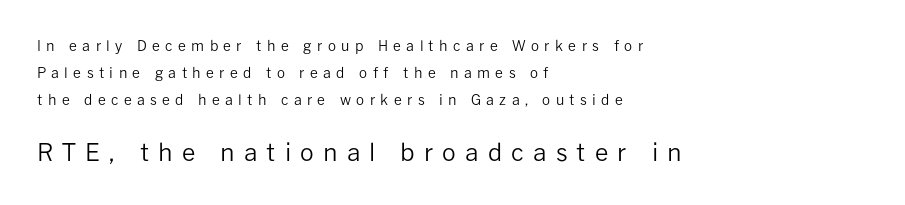
Q: Is the text bold? A: No.
Q: Is the text italic (slanted)? A: No, it is upright.
Q: Is the text underlined? A: No.
Q: How is the paragraph aligned? A: Left-aligned.
Q: Is the spacing between letters normal or unusually wide? A: Unusually wide.
Q: Is the spacing between lines tight, normal or loose? A: Loose.
Q: Which block of text is set in a larger size, the first (top) or the second (bottom)? A: The second (bottom) one.
